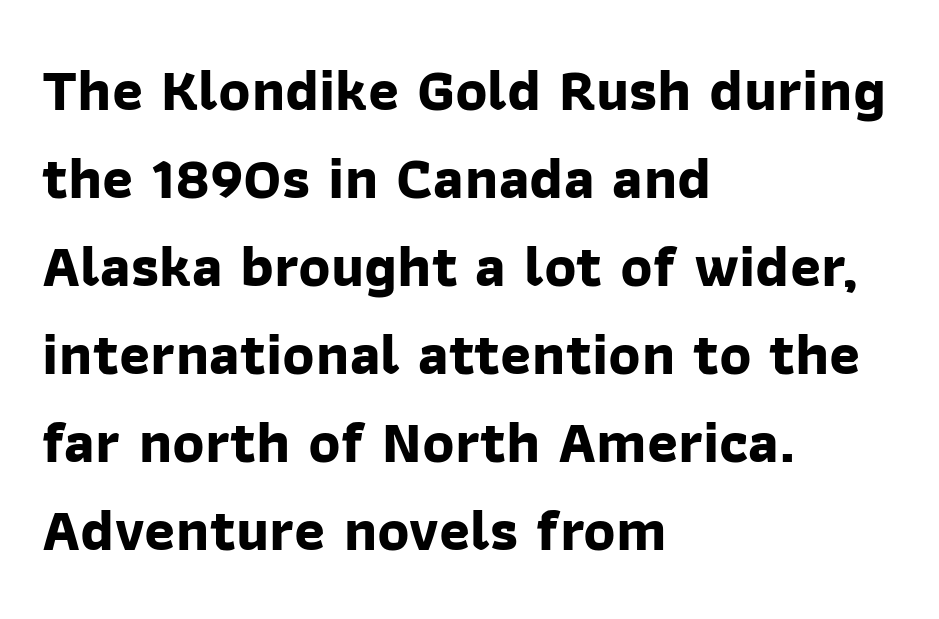
Q: Is the text bold? A: Yes.
Q: Is the typeface a serif or a sans-serif typeface? A: Sans-serif.
Q: Is the text underlined? A: No.
Q: How is the paragraph aligned? A: Left-aligned.
Q: Is the spacing between letters normal or unusually wide? A: Normal.
Q: Is the spacing between lines tight, normal or loose? A: Normal.
Q: Width (condensed, normal, or wide)? A: Normal.
Q: Stroke contrast? A: Low.
Q: x-height? A: Medium.
Q: Monospaced? A: No.
